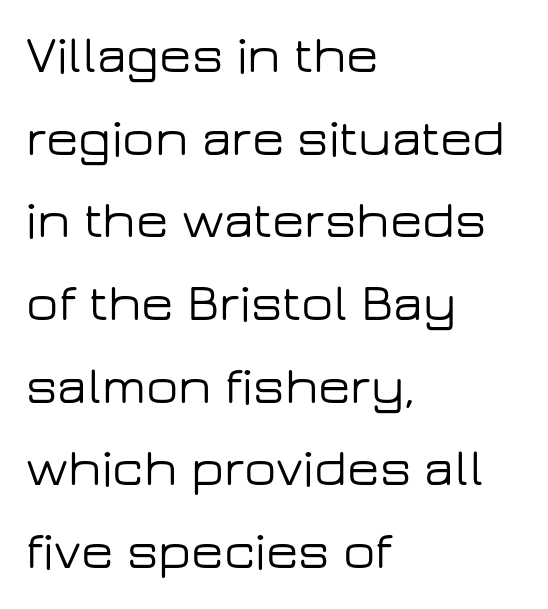
{"serif": "no", "italic": "no", "width": "wide", "stroke_contrast": "low", "x_height": "medium", "monospaced": "no", "underline": "no", "align": "left", "line_spacing": "normal", "line_spacing_ratio": 1.56, "letter_spacing": "normal", "letter_spacing_em": 0.0, "glyph_px": 53}
